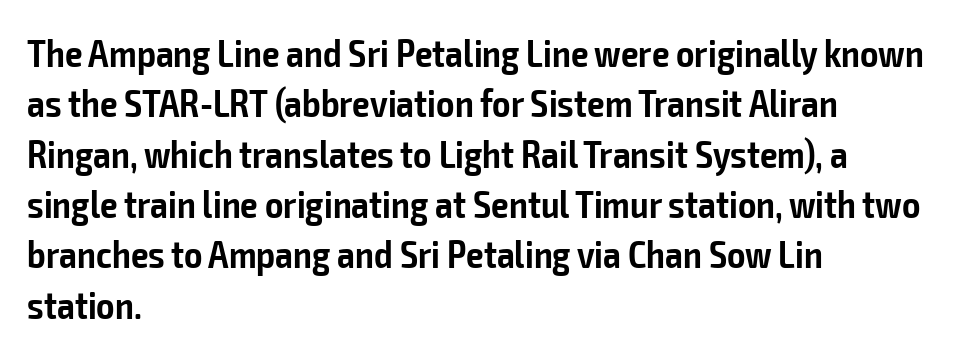
Descenders are the only things crossing below the line. Varying glyph widths throughout — classic text-font behaviour. Compared with typical paragraphs, the rows here are spaced about the same. The typesetter chose a ragged-right arrangement here.
